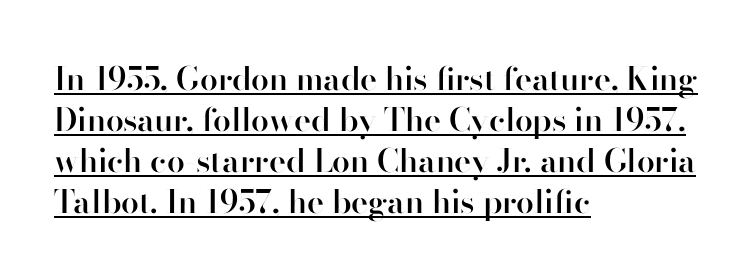
Q: Is the text bold? A: Semi-bold.
Q: Is the text italic (slanted)? A: No, it is upright.
Q: Is the typeface a serif or a sans-serif typeface? A: Sans-serif.
Q: Is the text underlined? A: Yes.
Q: How is the paragraph aligned? A: Left-aligned.
Q: Is the spacing between letters normal or unusually wide? A: Normal.
Q: Is the spacing between lines tight, normal or loose? A: Normal.
Q: Width (condensed, normal, or wide)? A: Normal.
Q: Stroke contrast? A: High.
Q: x-height? A: Small.
Q: Monospaced? A: No.
